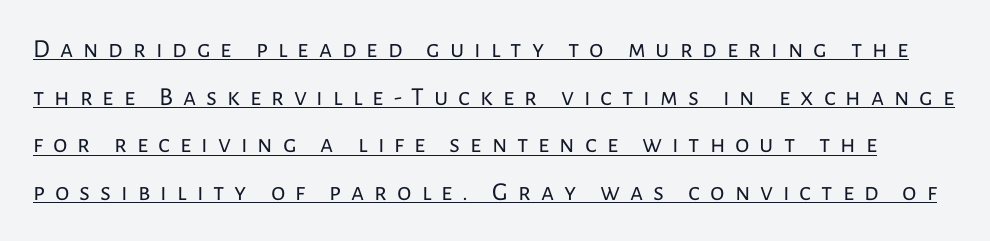
A typographer would call this underscored text. No italicization has been applied; the sample stays upright. Students, note that the glyphs here are deliberately spaced far apart. Nothing heavy about these letters — not bold at all.
